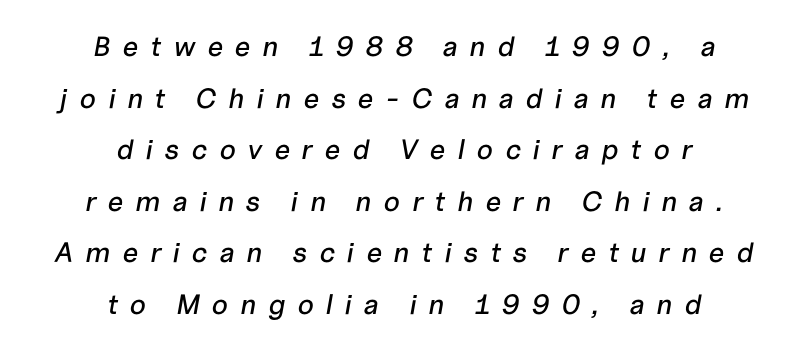
The image shows 28 px text type, italic (leaning right); set centered, line spacing 1.84x, unusually wide letter spacing (+0.42 em), not underlined; low stroke contrast and a medium x-height.
